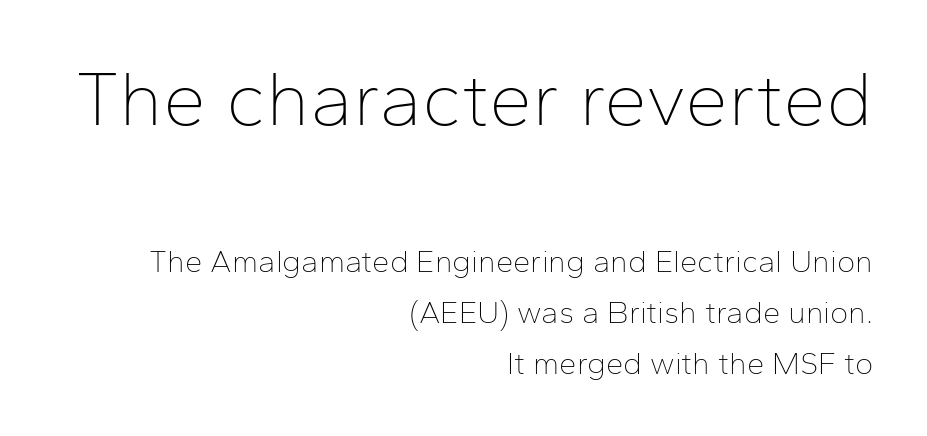
{"serif": "no", "italic": "no", "bold": "no", "weight": "thin", "width": "normal", "stroke_contrast": "low", "x_height": "medium", "monospaced": "no", "underline": "no", "align": "right", "line_spacing": "normal", "line_spacing_ratio": 1.65, "letter_spacing": "normal", "letter_spacing_em": 0.0, "larger_block": "first", "size_ratio": 2.48, "glyph_px": 77}
